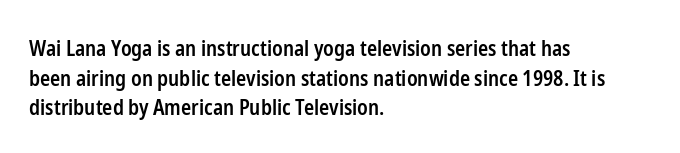
Q: Is the text bold? A: Semi-bold.
Q: Is the text italic (slanted)? A: No, it is upright.
Q: Is the text underlined? A: No.
Q: How is the paragraph aligned? A: Left-aligned.
Q: Is the spacing between letters normal or unusually wide? A: Normal.
Q: Is the spacing between lines tight, normal or loose? A: Normal.
